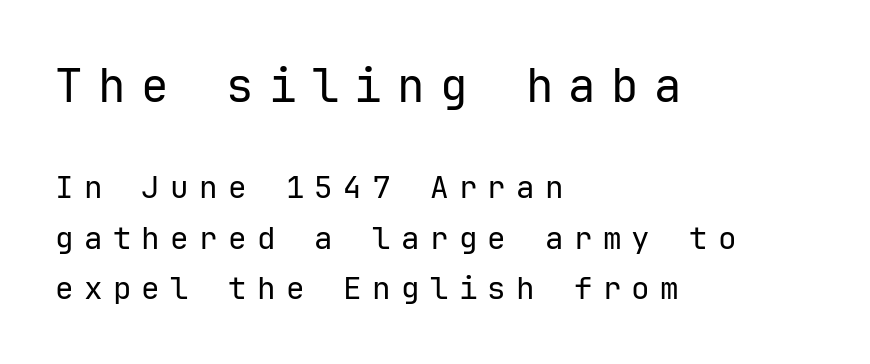
Q: Is the text bold? A: No.
Q: Is the text italic (slanted)? A: No, it is upright.
Q: Is the typeface a serif or a sans-serif typeface? A: Sans-serif.
Q: Is the text underlined? A: No.
Q: How is the paragraph aligned? A: Left-aligned.
Q: Is the spacing between letters normal or unusually wide? A: Unusually wide.
Q: Is the spacing between lines tight, normal or loose? A: Normal.
Q: Which block of text is set in a larger size, the first (top) or the second (bottom)? A: The first (top) one.
Q: Width (condensed, normal, or wide)? A: Normal.
Q: Stroke contrast? A: Low.
Q: x-height? A: Medium.
